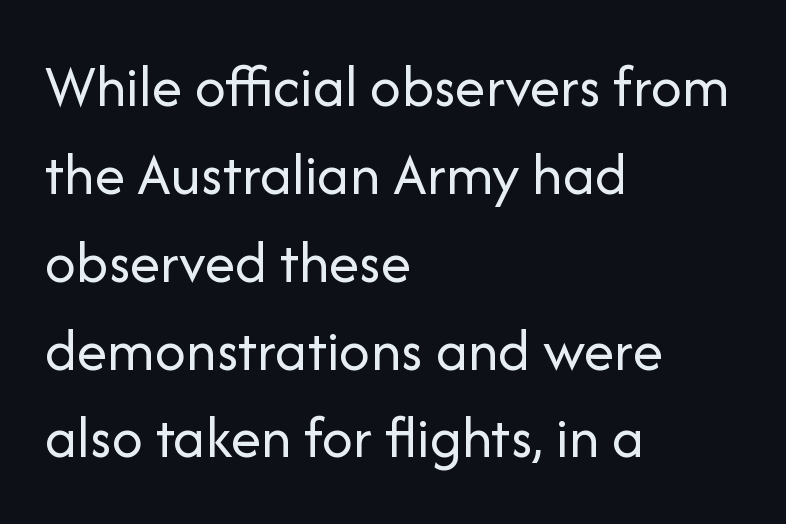
The image shows 61 px regular-weight sans-serif type, upright; set left-aligned, normal line spacing (1.44x), normal letter spacing, not underlined; low stroke contrast and a medium x-height.
